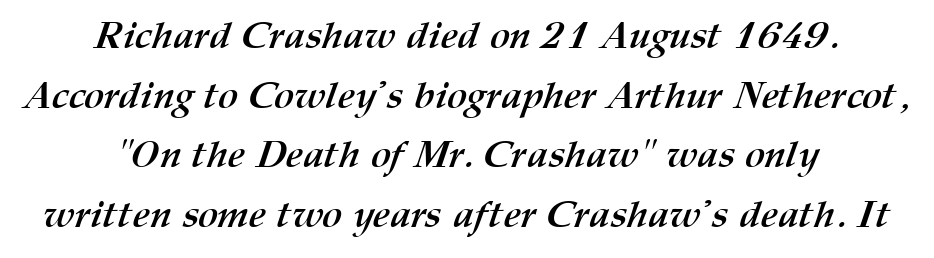
Q: Is the text bold? A: Yes.
Q: Is the text underlined? A: No.
Q: How is the paragraph aligned? A: Centered.
Q: Is the spacing between letters normal or unusually wide? A: Normal.
Q: Is the spacing between lines tight, normal or loose? A: Normal.
Q: Width (condensed, normal, or wide)? A: Normal.
Q: Stroke contrast? A: Medium.
Q: x-height? A: Medium.
Q: Monospaced? A: No.
